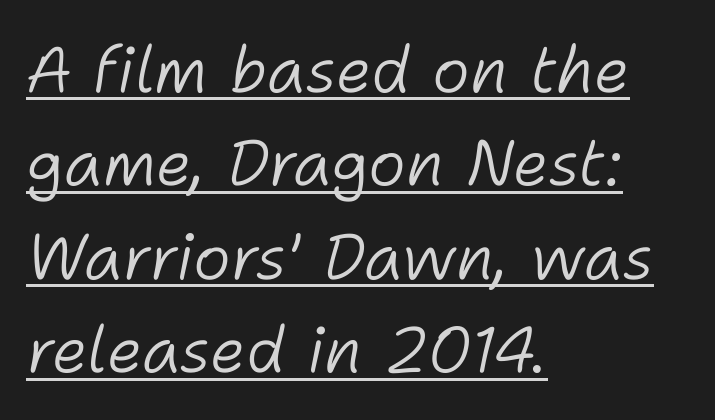
The image shows 64 px light type, italic (leaning right); set left-aligned, normal line spacing (1.46x), normal letter spacing, underlined; low stroke contrast and a medium x-height.
